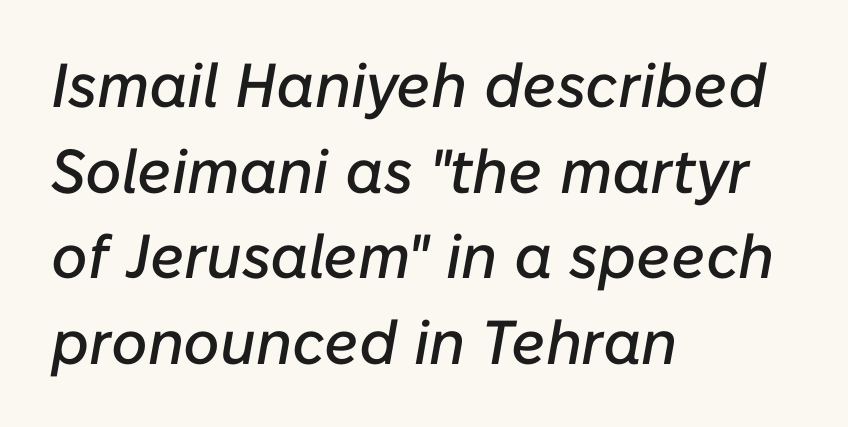
{"italic": "yes", "lean": "right", "slant_degrees": 10, "width": "normal", "stroke_contrast": "low", "x_height": "medium", "monospaced": "no", "underline": "no", "align": "left", "line_spacing": "normal", "line_spacing_ratio": 1.38, "letter_spacing": "normal", "letter_spacing_em": 0.0, "glyph_px": 62}
